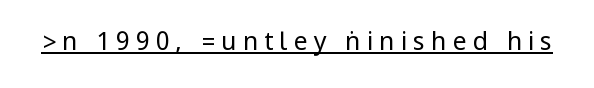
Somebody hit Ctrl+U on this one — the words are underlined. Short note: letters widely spaced. The letters stand upright; this is a roman face. The font is comparable to plain body text, perhaps lighter.
